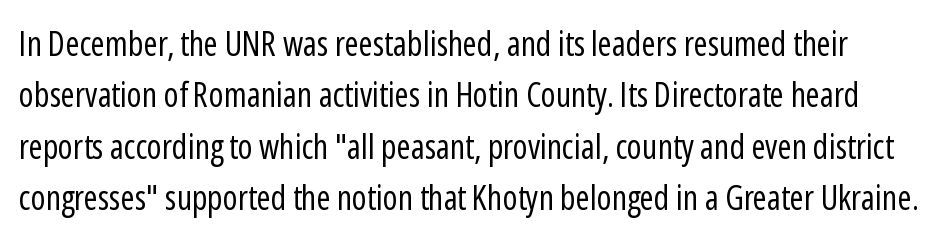
Q: Is the text bold? A: No.
Q: Is the text italic (slanted)? A: No, it is upright.
Q: Is the typeface a serif or a sans-serif typeface? A: Sans-serif.
Q: Is the text underlined? A: No.
Q: Is the spacing between letters normal or unusually wide? A: Normal.
Q: Is the spacing between lines tight, normal or loose? A: Normal.
Q: Width (condensed, normal, or wide)? A: Condensed.
Q: Stroke contrast? A: Low.
Q: x-height? A: Medium.
Q: Monospaced? A: No.
